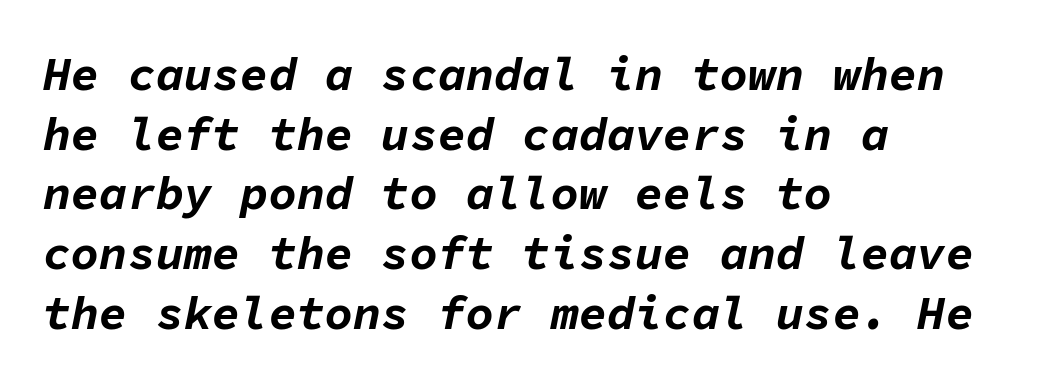
{"italic": "yes", "lean": "right", "slant_degrees": 11, "bold": "yes", "weight": "bold", "width": "normal", "stroke_contrast": "low", "x_height": "medium", "monospaced": "yes", "underline": "no", "align": "left", "line_spacing": "normal", "line_spacing_ratio": 1.27, "letter_spacing": "normal", "letter_spacing_em": 0.0, "glyph_px": 47}
